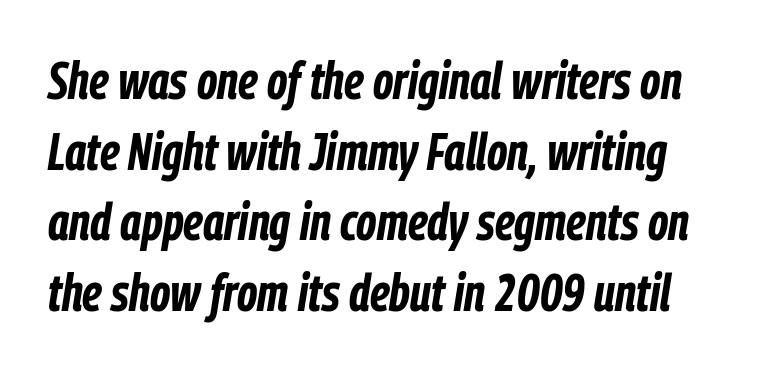
{"italic": "yes", "lean": "right", "slant_degrees": 9, "bold": "yes", "weight": "bold", "width": "condensed", "stroke_contrast": "low", "x_height": "medium", "monospaced": "no", "underline": "no", "line_spacing": "normal", "line_spacing_ratio": 1.36, "letter_spacing": "normal", "letter_spacing_em": 0.0, "glyph_px": 52}
